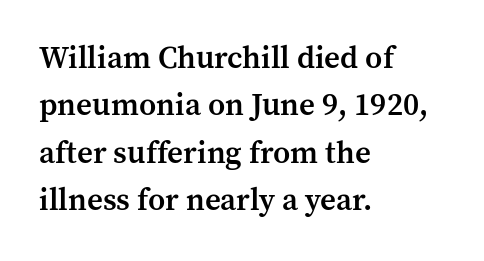
Q: Is the text bold? A: Semi-bold.
Q: Is the text italic (slanted)? A: No, it is upright.
Q: Is the typeface a serif or a sans-serif typeface? A: Serif.
Q: Is the text underlined? A: No.
Q: How is the paragraph aligned? A: Left-aligned.
Q: Is the spacing between letters normal or unusually wide? A: Normal.
Q: Is the spacing between lines tight, normal or loose? A: Normal.
Q: Width (condensed, normal, or wide)? A: Normal.
Q: Stroke contrast? A: Medium.
Q: x-height? A: Medium.
Q: Monospaced? A: No.
